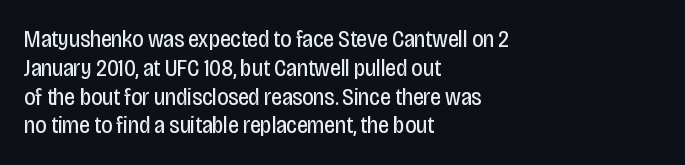
Q: Is the text bold? A: No.
Q: Is the text italic (slanted)? A: No, it is upright.
Q: Is the text underlined? A: No.
Q: How is the paragraph aligned? A: Left-aligned.
Q: Is the spacing between letters normal or unusually wide? A: Normal.
